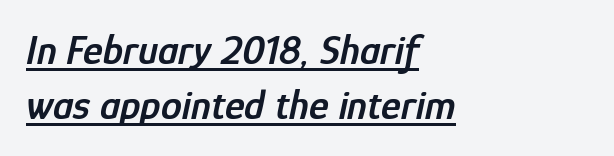
These lines carry some extra weight — a demibold, not a full bold. Inter-character spacing is left at the font's built-in metrics. Which margin do the lines hug? The left one — the right edge is uneven. Italic? Definitely — the glyphs are oblique.
